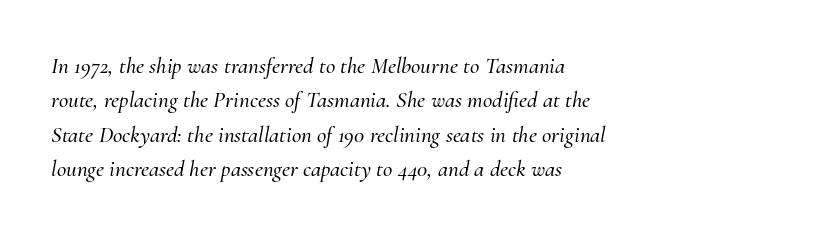
Each row of text sits above clean, open space. Compared with typical paragraphs, the rows here are spaced about the same. An italicized treatment has been applied to the whole sample. In CSS terms this would be text-align: left.
